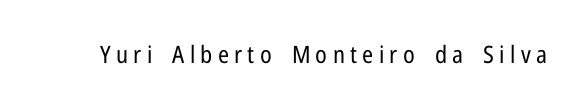
{"italic": "no", "bold": "no", "underline": "no", "letter_spacing": "wide", "letter_spacing_em": 0.22, "glyph_px": 24}
